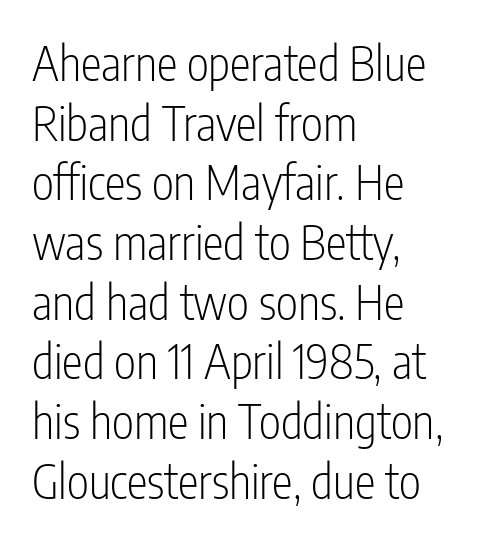
The image shows 47 px light, condensed sans-serif type, upright; set left-aligned, normal line spacing (1.27x), normal letter spacing, not underlined; low stroke contrast and a medium x-height.
